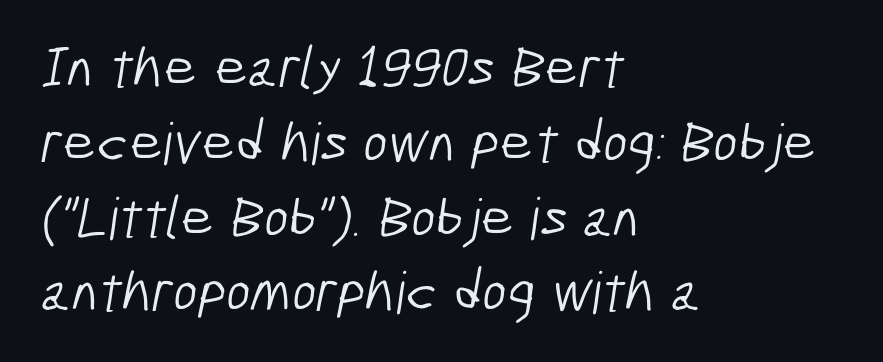
Q: Is the text bold? A: No.
Q: Is the typeface a serif or a sans-serif typeface? A: Sans-serif.
Q: Is the text underlined? A: No.
Q: How is the paragraph aligned? A: Left-aligned.
Q: Is the spacing between letters normal or unusually wide? A: Normal.
Q: Is the spacing between lines tight, normal or loose? A: Normal.
Q: Width (condensed, normal, or wide)? A: Condensed.
Q: Stroke contrast? A: Low.
Q: x-height? A: Medium.
Q: Monospaced? A: No.
